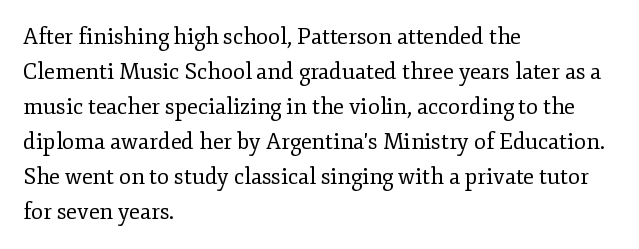
Every stem runs plumb, perpendicular to the baseline. Ink coverage per letter is moderate at most. Does extra space separate the letters? No, they use regular spacing. Line starts are locked; line ends wander. If you measured baseline to baseline, you'd find a middling distance.
